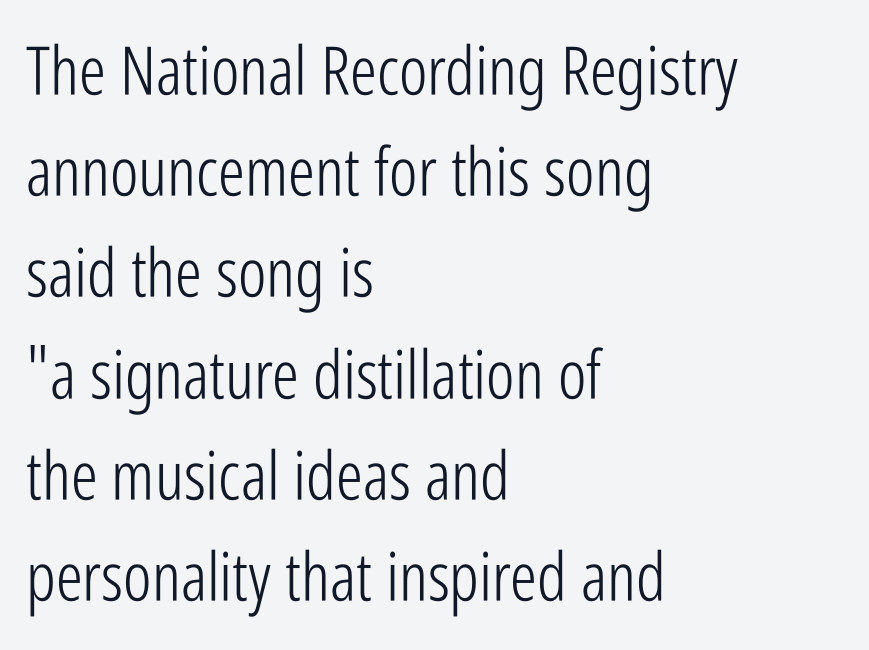
Q: Is the text bold? A: No.
Q: Is the text italic (slanted)? A: No, it is upright.
Q: Is the typeface a serif or a sans-serif typeface? A: Sans-serif.
Q: Is the text underlined? A: No.
Q: How is the paragraph aligned? A: Left-aligned.
Q: Is the spacing between letters normal or unusually wide? A: Normal.
Q: Is the spacing between lines tight, normal or loose? A: Normal.
Q: Width (condensed, normal, or wide)? A: Condensed.
Q: Stroke contrast? A: Low.
Q: x-height? A: Medium.
Q: Monospaced? A: No.
